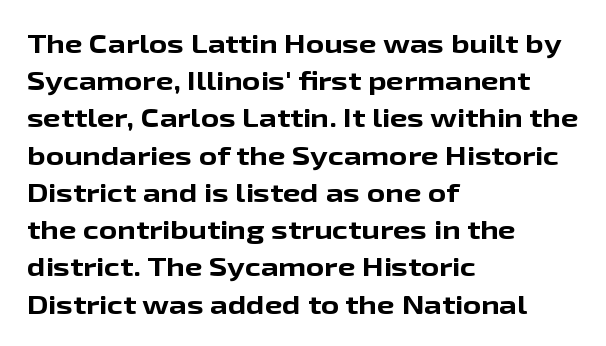
Q: Is the text bold? A: Yes.
Q: Is the text italic (slanted)? A: No, it is upright.
Q: Is the text underlined? A: No.
Q: How is the paragraph aligned? A: Left-aligned.
Q: Is the spacing between letters normal or unusually wide? A: Normal.
Q: Is the spacing between lines tight, normal or loose? A: Normal.
